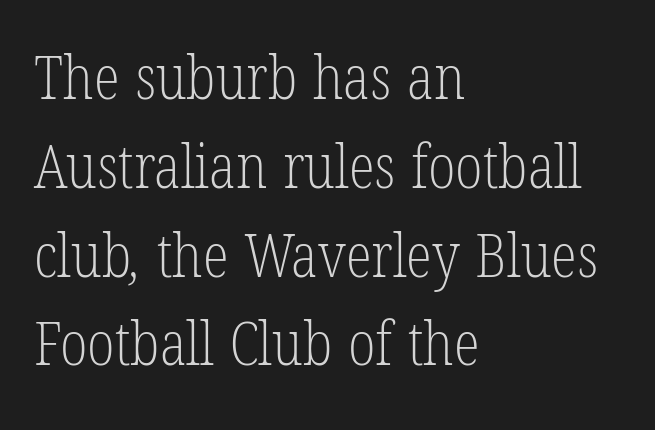
The passage shown is typed in a proportional face where columns would drift. What's the leading like? Ordinary, nothing unusual. Nothing unusual about the tracking: characters are spaced as the font intends. Which margin do the lines hug? The left one — the right edge is uneven.
